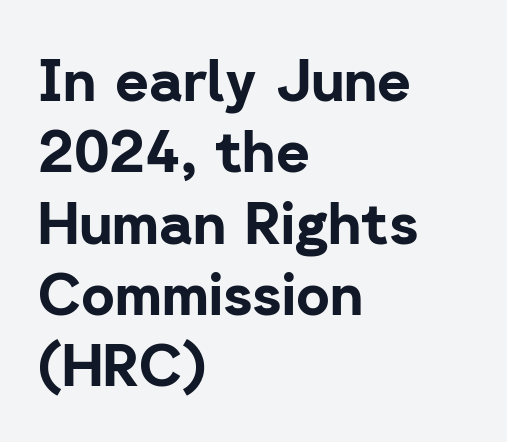
{"serif": "no", "italic": "no", "bold": "yes", "weight": "bold", "width": "normal", "stroke_contrast": "low", "x_height": "medium", "monospaced": "no", "underline": "no", "align": "left", "line_spacing_ratio": 1.23, "letter_spacing": "normal", "letter_spacing_em": 0.0, "glyph_px": 58}
